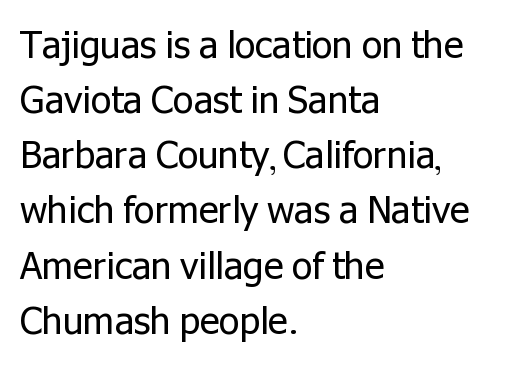
{"serif": "no", "italic": "no", "bold": "no", "weight": "regular", "width": "normal", "stroke_contrast": "low", "x_height": "medium", "monospaced": "no", "underline": "no", "align": "left", "line_spacing": "normal", "line_spacing_ratio": 1.49, "letter_spacing": "normal", "letter_spacing_em": 0.0, "glyph_px": 37}
